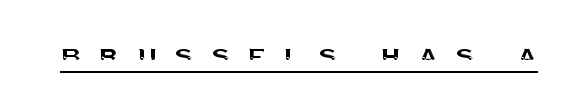
{"serif": "no", "italic": "no", "width": "normal", "stroke_contrast": "medium", "x_height": "large", "monospaced": "no", "underline": "yes", "letter_spacing": "wide", "letter_spacing_em": 0.48, "glyph_px": 34}
